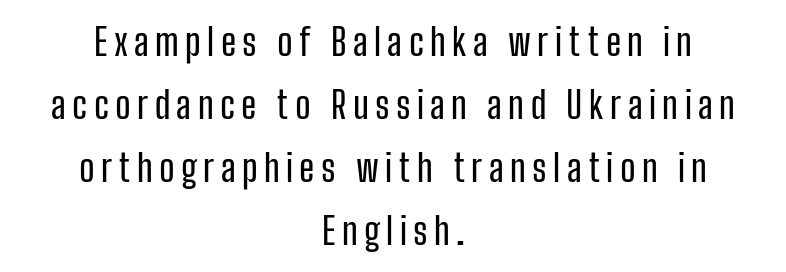
The image shows 37 px condensed sans-serif type, upright; set centered, normal line spacing (1.7x), not underlined; low stroke contrast and a medium x-height.
